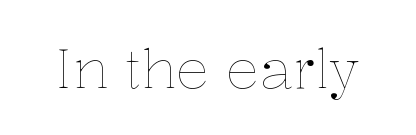
The space directly below the letters is spotless. This sample has the flowing, uneven cadence of proportional lettering. Weight: regular or lighter. A typesetter would call this zero additional tracking. Ascenders rise straight up at ninety degrees.
